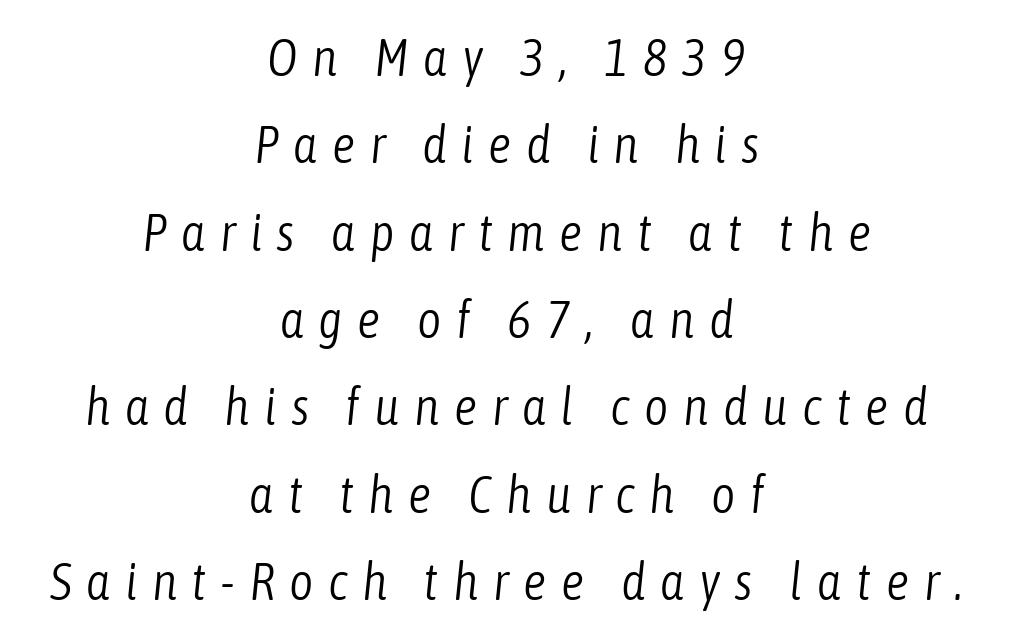
Q: Is the text bold? A: No.
Q: Is the text italic (slanted)? A: Yes, it leans right by about 6 degrees.
Q: Is the text underlined? A: No.
Q: How is the paragraph aligned? A: Centered.
Q: Is the spacing between letters normal or unusually wide? A: Unusually wide.
Q: Is the spacing between lines tight, normal or loose? A: Normal.
Q: Width (condensed, normal, or wide)? A: Condensed.
Q: Stroke contrast? A: Low.
Q: x-height? A: Medium.
Q: Monospaced? A: No.
